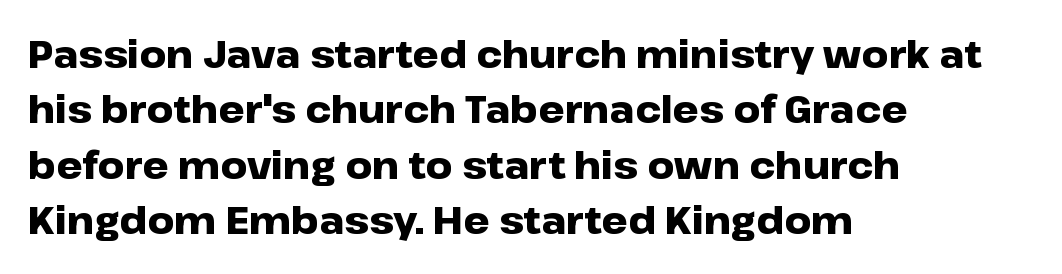
A typesetter would mark this as roman, not italic. Emphasis by weight is at full strength: bold. The face used here is proportionally spaced, like ordinary book or web type. Inter-character spacing is left at the font's built-in metrics. The rag falls on the right side of this text block.
